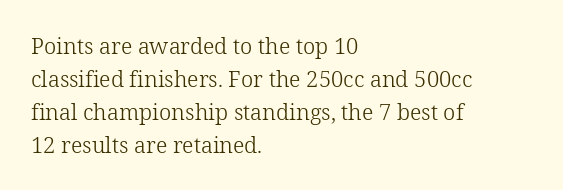
{"italic": "no", "bold": "no", "underline": "no", "align": "left", "line_spacing": "normal", "line_spacing_ratio": 1.5, "letter_spacing": "normal", "letter_spacing_em": 0.0, "glyph_px": 22}
